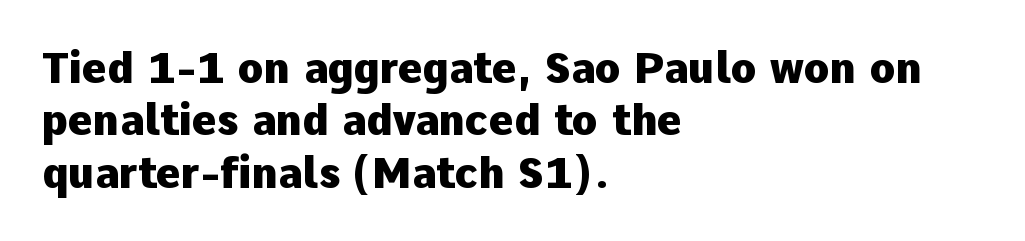
Q: Is the text bold? A: Yes.
Q: Is the text italic (slanted)? A: No, it is upright.
Q: Is the typeface a serif or a sans-serif typeface? A: Sans-serif.
Q: Is the text underlined? A: No.
Q: How is the paragraph aligned? A: Left-aligned.
Q: Is the spacing between letters normal or unusually wide? A: Normal.
Q: Is the spacing between lines tight, normal or loose? A: Normal.
Q: Width (condensed, normal, or wide)? A: Normal.
Q: Stroke contrast? A: Low.
Q: x-height? A: Medium.
Q: Monospaced? A: No.
